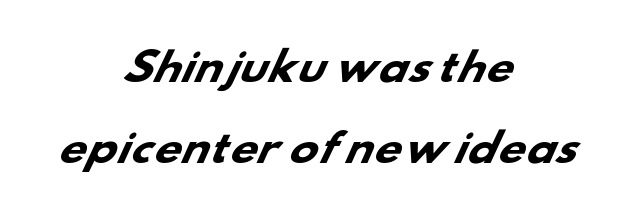
Q: Is the text bold? A: Yes.
Q: Is the typeface a serif or a sans-serif typeface? A: Sans-serif.
Q: Is the text underlined? A: No.
Q: How is the paragraph aligned? A: Centered.
Q: Is the spacing between letters normal or unusually wide? A: Normal.
Q: Is the spacing between lines tight, normal or loose? A: Loose.
Q: Width (condensed, normal, or wide)? A: Wide.
Q: Stroke contrast? A: Low.
Q: x-height? A: Small.
Q: Monospaced? A: No.
